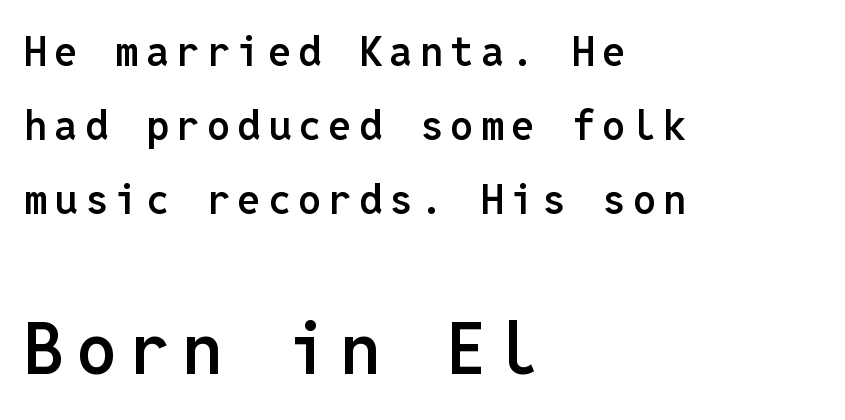
{"serif": "no", "italic": "no", "bold": "semi", "weight": "semibold", "width": "normal", "stroke_contrast": "low", "x_height": "medium", "monospaced": "yes", "underline": "no", "align": "left", "line_spacing_ratio": 1.8, "larger_block": "second", "size_ratio": 1.73, "glyph_px": 71}
